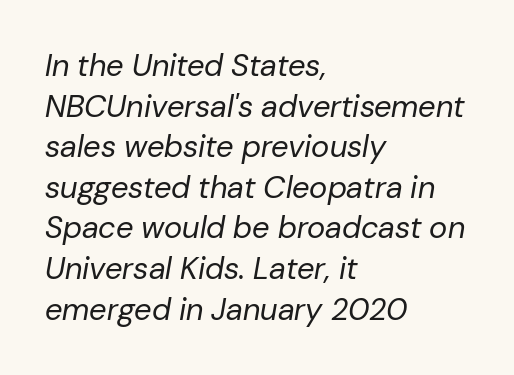
{"italic": "yes", "lean": "right", "slant_degrees": 10, "bold": "no", "weight": "regular", "width": "normal", "stroke_contrast": "low", "x_height": "medium", "monospaced": "no", "underline": "no", "align": "left", "line_spacing": "normal", "line_spacing_ratio": 1.31, "letter_spacing": "normal", "letter_spacing_em": 0.0, "glyph_px": 31}
